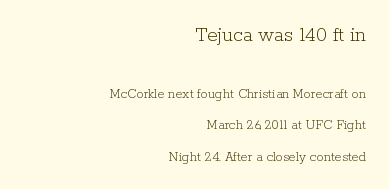
In terms of letterspacing, this is plain default setting. Larger block? The one above; the one below is distinctly smaller. Underline: absent. These glyphs show unthickened strokes, regular width or finer. The ragged edge is on the left, which tells us the setting is flush right. These lines stand farther apart than default settings would place them.
